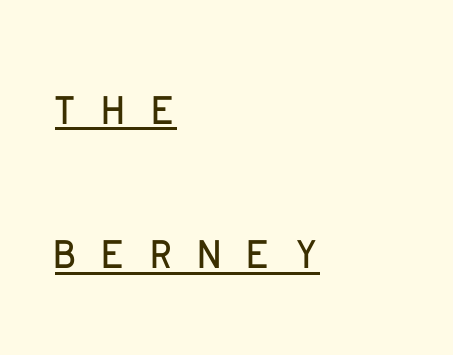
Q: Is the text italic (slanted)? A: No, it is upright.
Q: Is the typeface a serif or a sans-serif typeface? A: Sans-serif.
Q: Is the text underlined? A: Yes.
Q: How is the paragraph aligned? A: Left-aligned.
Q: Is the spacing between letters normal or unusually wide? A: Unusually wide.
Q: Is the spacing between lines tight, normal or loose? A: Loose.
Q: Width (condensed, normal, or wide)? A: Condensed.
Q: Stroke contrast? A: Low.
Q: x-height? A: Large.
Q: Monospaced? A: No.
